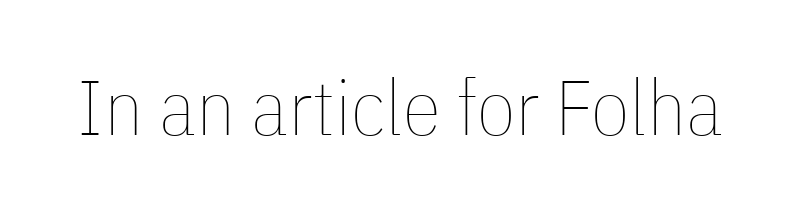
Q: Is the text bold? A: No.
Q: Is the text italic (slanted)? A: No, it is upright.
Q: Is the text underlined? A: No.
Q: Is the spacing between letters normal or unusually wide? A: Normal.
Q: Width (condensed, normal, or wide)? A: Condensed.
Q: Stroke contrast? A: Low.
Q: x-height? A: Medium.
Q: Monospaced? A: No.
